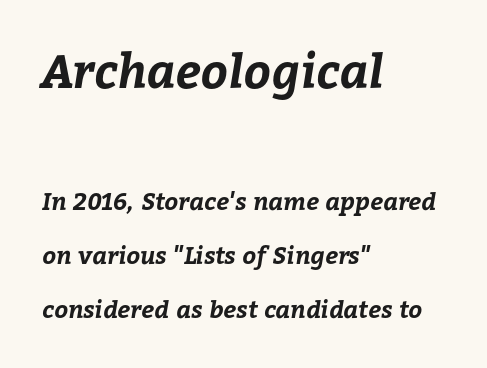
{"bold": "yes", "weight": "bold", "width": "normal", "stroke_contrast": "low", "x_height": "medium", "monospaced": "no", "underline": "no", "align": "left", "line_spacing": "loose", "line_spacing_ratio": 2.26, "letter_spacing": "normal", "letter_spacing_em": 0.0, "larger_block": "first", "size_ratio": 1.96, "glyph_px": 47}
